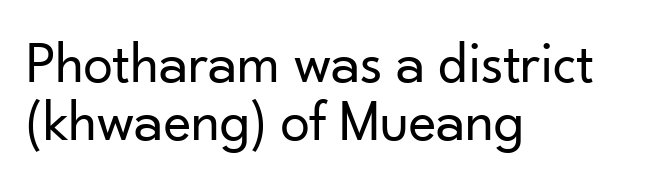
{"serif": "no", "italic": "no", "bold": "no", "weight": "regular", "width": "normal", "stroke_contrast": "low", "x_height": "small", "monospaced": "no", "underline": "no", "align": "left", "line_spacing": "tight", "line_spacing_ratio": 0.98, "letter_spacing": "normal", "letter_spacing_em": 0.0, "glyph_px": 59}
